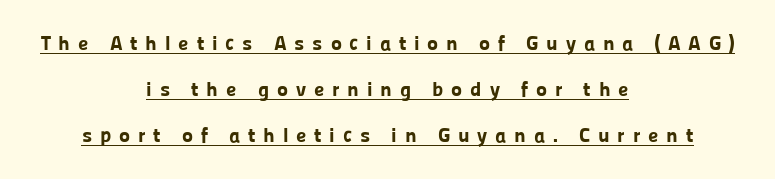
{"italic": "no", "bold": "yes", "underline": "yes", "align": "center", "line_spacing": "loose", "line_spacing_ratio": 2.2, "letter_spacing": "wide", "letter_spacing_em": 0.37, "glyph_px": 21}
